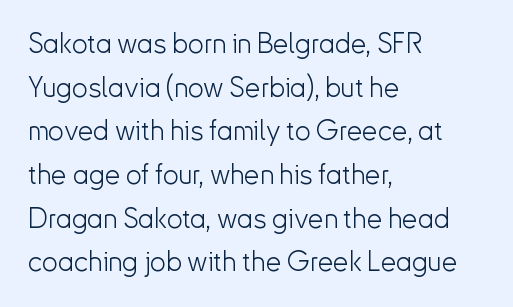
{"serif": "no", "italic": "no", "bold": "no", "weight": "light", "width": "normal", "stroke_contrast": "low", "x_height": "small", "monospaced": "no", "underline": "no", "align": "left", "line_spacing": "normal", "line_spacing_ratio": 1.56, "letter_spacing": "normal", "letter_spacing_em": 0.0, "glyph_px": 28}
